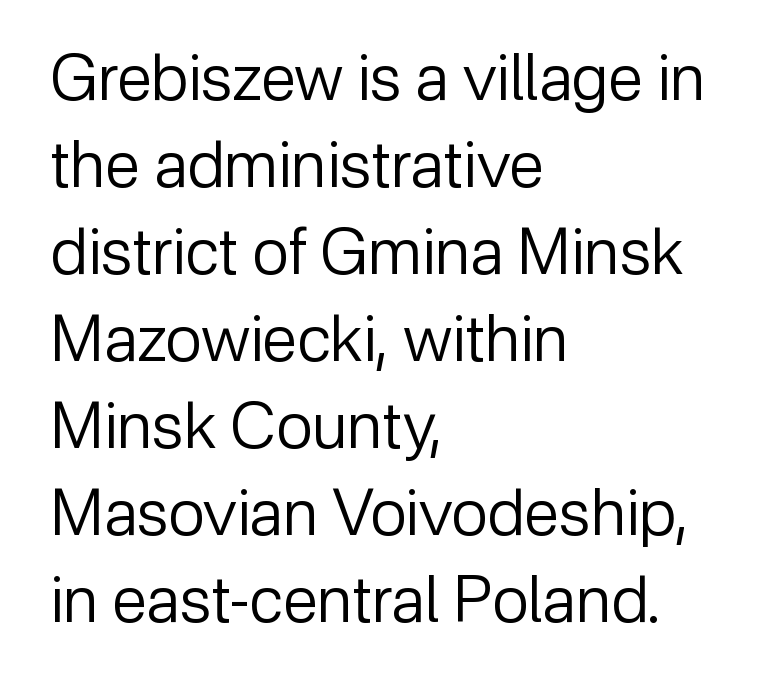
Tall strokes in this sample are plumb rather than angled. What kind of face is this? One without serifs — a sans. The typesetting does not lean heavy: it is not bold. Does the leading feel generous? No, just average. A typesetter would call this zero additional tracking.
